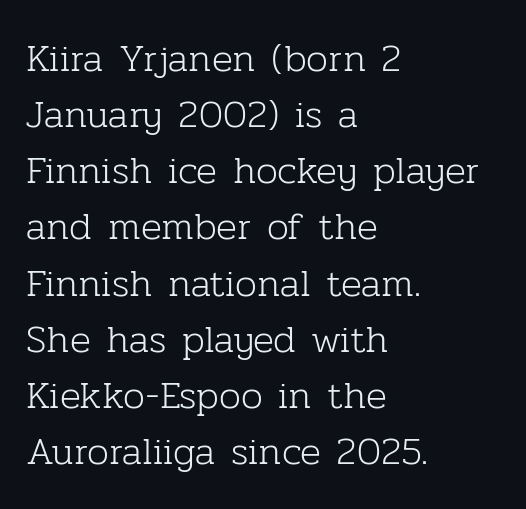
Q: Is the text bold? A: No.
Q: Is the text italic (slanted)? A: No, it is upright.
Q: Is the typeface a serif or a sans-serif typeface? A: Serif.
Q: Is the text underlined? A: No.
Q: How is the paragraph aligned? A: Left-aligned.
Q: Is the spacing between letters normal or unusually wide? A: Normal.
Q: Is the spacing between lines tight, normal or loose? A: Normal.
Q: Width (condensed, normal, or wide)? A: Normal.
Q: Stroke contrast? A: Low.
Q: x-height? A: Medium.
Q: Monospaced? A: No.
